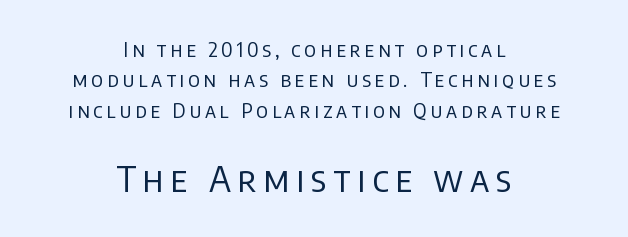
Q: Is the text bold? A: No.
Q: Is the text italic (slanted)? A: No, it is upright.
Q: Is the typeface a serif or a sans-serif typeface? A: Sans-serif.
Q: Is the text underlined? A: No.
Q: How is the paragraph aligned? A: Centered.
Q: Is the spacing between lines tight, normal or loose? A: Normal.
Q: Which block of text is set in a larger size, the first (top) or the second (bottom)? A: The second (bottom) one.
Q: Width (condensed, normal, or wide)? A: Normal.
Q: Stroke contrast? A: Low.
Q: x-height? A: Large.
Q: Monospaced? A: No.
